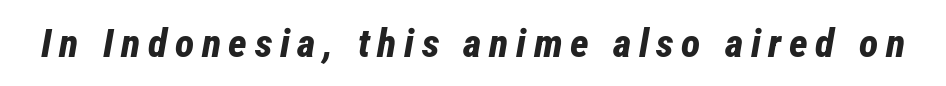
The image shows 40 px bold, condensed type, italic (leaning right); set not underlined; low stroke contrast and a medium x-height.
